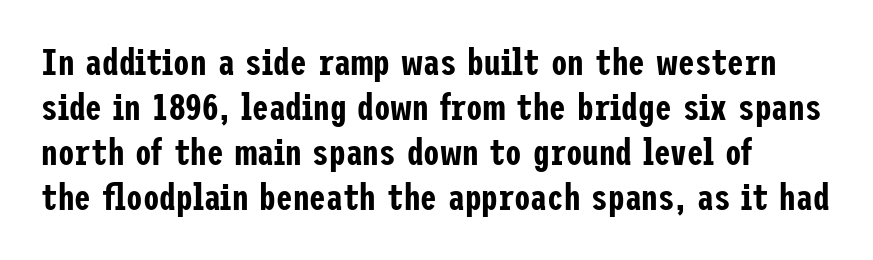
The image shows 37 px condensed sans-serif type, upright; set left-aligned, line spacing 1.22x, normal letter spacing, not underlined; low stroke contrast and a medium x-height.
